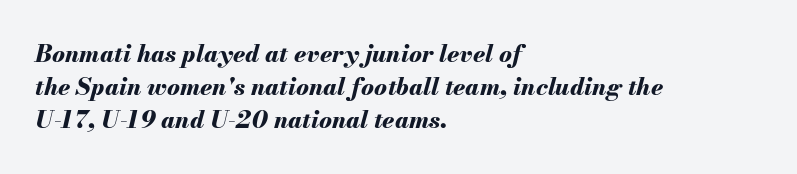
{"italic": "yes", "lean": "right", "slant_degrees": 13, "bold": "yes", "underline": "no", "align": "left", "line_spacing": "normal", "line_spacing_ratio": 1.38, "letter_spacing": "normal", "letter_spacing_em": 0.0, "glyph_px": 24}
